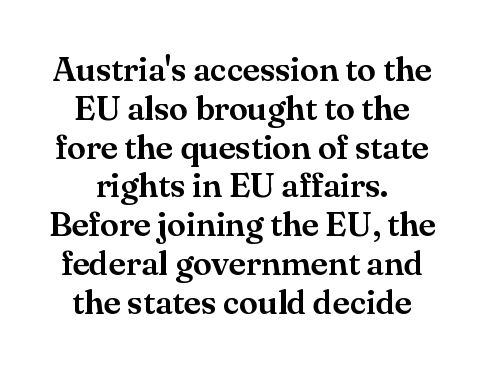
The image shows 34 px serif type, upright; set tight line spacing (1.14x), normal letter spacing, not underlined; medium stroke contrast and a small x-height.
